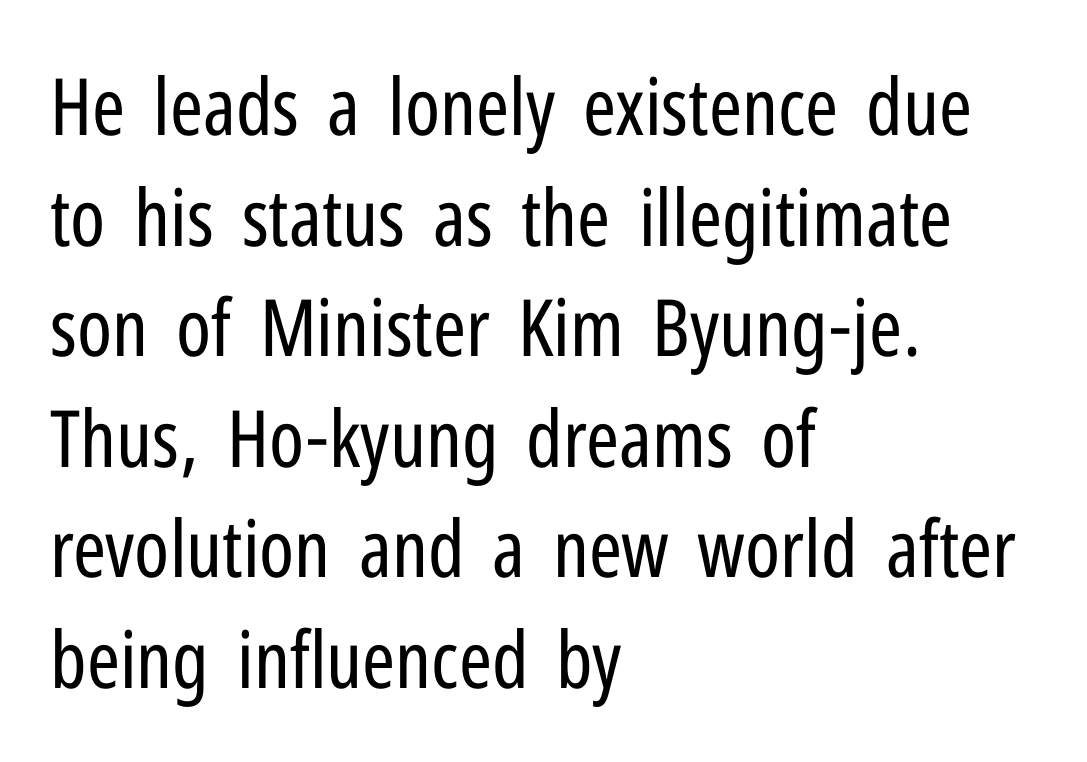
{"serif": "no", "italic": "no", "bold": "no", "weight": "regular", "width": "condensed", "stroke_contrast": "low", "x_height": "medium", "monospaced": "no", "underline": "no", "align": "left", "line_spacing": "normal", "line_spacing_ratio": 1.4, "letter_spacing": "normal", "letter_spacing_em": 0.0, "glyph_px": 79}
